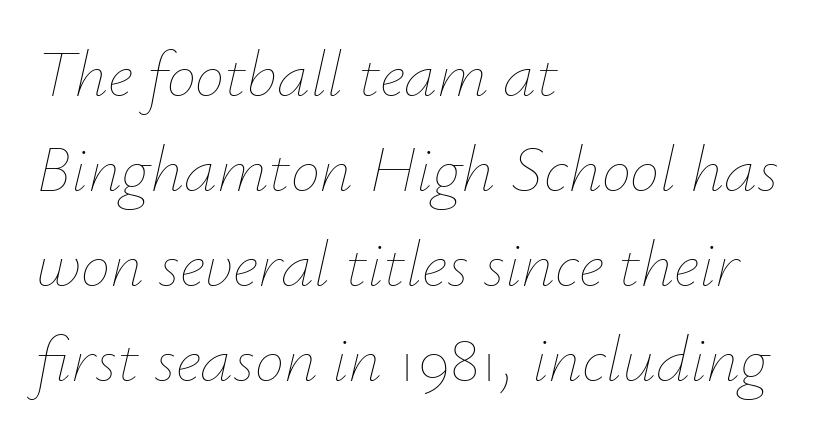
Q: Is the text bold? A: No.
Q: Is the text italic (slanted)? A: Yes, it leans right by about 12 degrees.
Q: Is the text underlined? A: No.
Q: How is the paragraph aligned? A: Left-aligned.
Q: Is the spacing between letters normal or unusually wide? A: Normal.
Q: Is the spacing between lines tight, normal or loose? A: Normal.
Q: Width (condensed, normal, or wide)? A: Normal.
Q: Stroke contrast? A: Low.
Q: x-height? A: Small.
Q: Monospaced? A: No.
